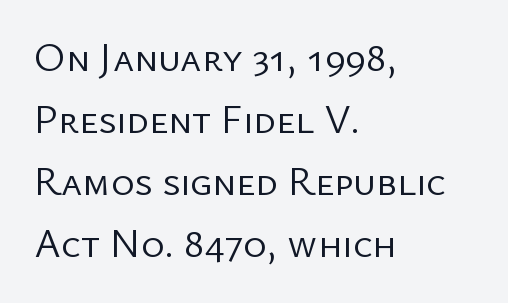
The image shows 40 px regular-weight sans-serif type, upright; set left-aligned, normal line spacing (1.55x), normal letter spacing, not underlined; low stroke contrast and a medium x-height.
